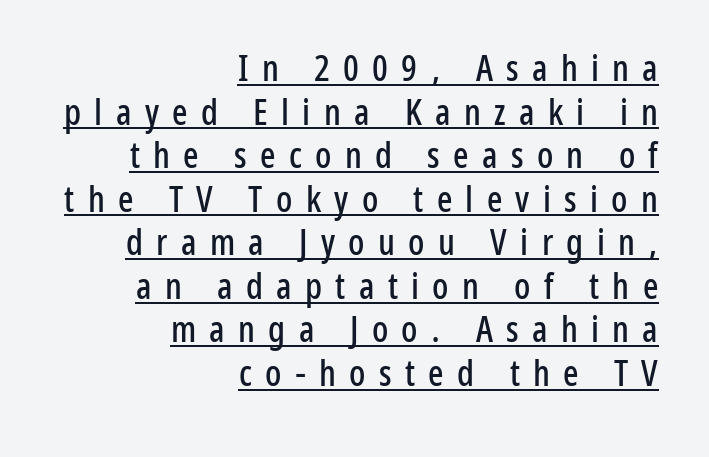
Type style note: lacks serifs. There is plenty of visible air inserted between adjacent glyphs. A student would call this right alignment; a typographer would say flush right, rag left. The letters stand upright; this is a roman face. Like a heading marked for emphasis, these lines bear an underscore. Each letter keeps its own natural width here, so spacing adapts to shape.
